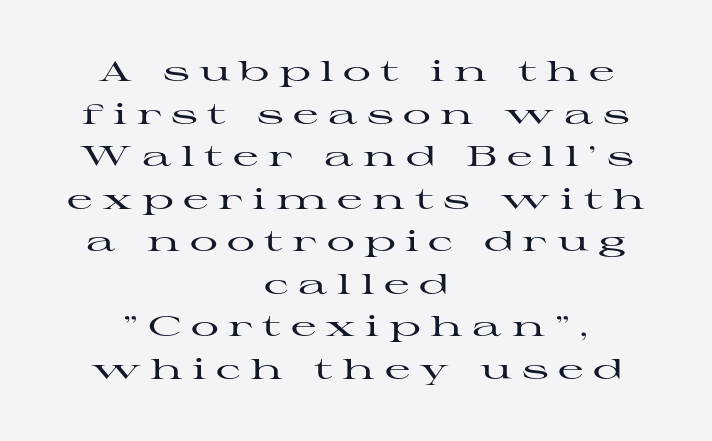
Check where the strokes stop: tiny serifs finish them off. Proportional: the letters do not fall into vertical columns. Bare-footed words on every line. Casual observation: everything's sitting right in the middle. In terms of letterspacing, this is a distinctly airy, spread setting.
